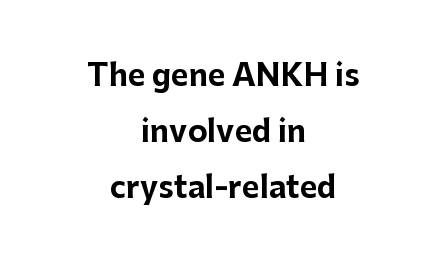
The tracking reads as untouched default to a designer's eye. Looks like regular typesetting: each glyph gets only the width it needs. Type without underlining. Upright lettering throughout.
